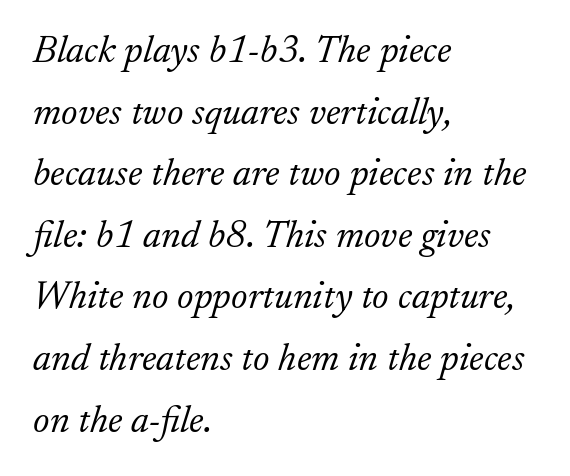
Honestly, the letter spacing is just normal — you wouldn't notice it. The space beneath each line is pristine and unruled. A typesetter would label this face a serif. Tall strokes in this sample are angled rather than plumb. Summary of weight: not heavy and not bold. Each letter keeps its own natural width here, so spacing adapts to shape.
